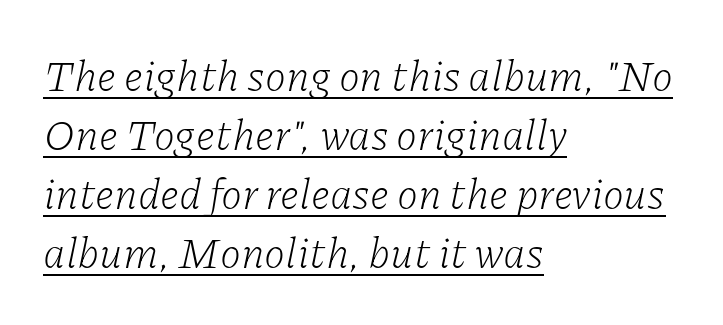
Q: Is the text bold? A: No.
Q: Is the text italic (slanted)? A: Yes, it leans right by about 11 degrees.
Q: Is the typeface a serif or a sans-serif typeface? A: Serif.
Q: Is the text underlined? A: Yes.
Q: How is the paragraph aligned? A: Left-aligned.
Q: Is the spacing between letters normal or unusually wide? A: Normal.
Q: Is the spacing between lines tight, normal or loose? A: Normal.
Q: Width (condensed, normal, or wide)? A: Normal.
Q: Stroke contrast? A: Low.
Q: x-height? A: Medium.
Q: Monospaced? A: No.
